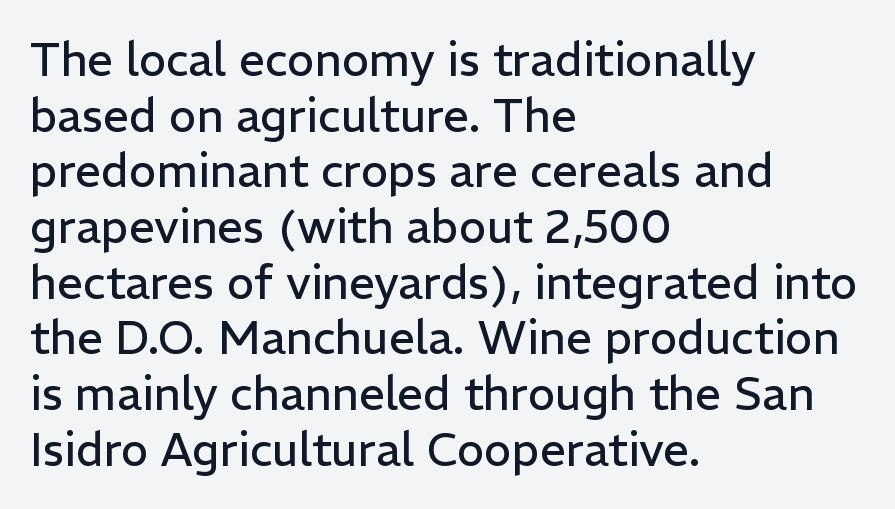
The image shows 46 px regular-weight sans-serif type, upright; set left-aligned, line spacing 1.21x, normal letter spacing, not underlined; low stroke contrast and a medium x-height.
